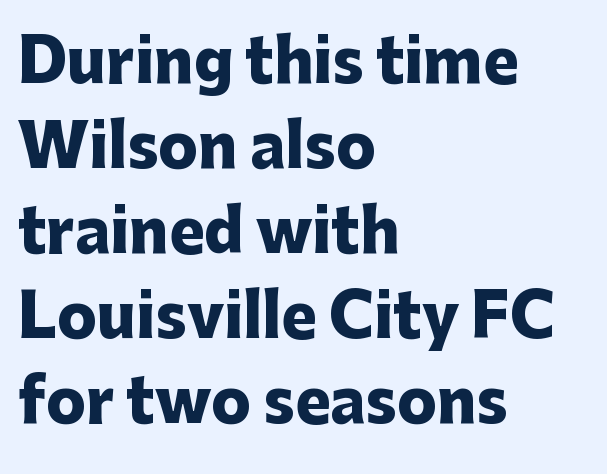
{"serif": "no", "italic": "no", "bold": "yes", "weight": "heavy", "width": "normal", "stroke_contrast": "low", "x_height": "medium", "monospaced": "no", "underline": "no", "align": "left", "line_spacing": "normal", "line_spacing_ratio": 1.44, "letter_spacing": "normal", "letter_spacing_em": 0.0, "glyph_px": 59}
